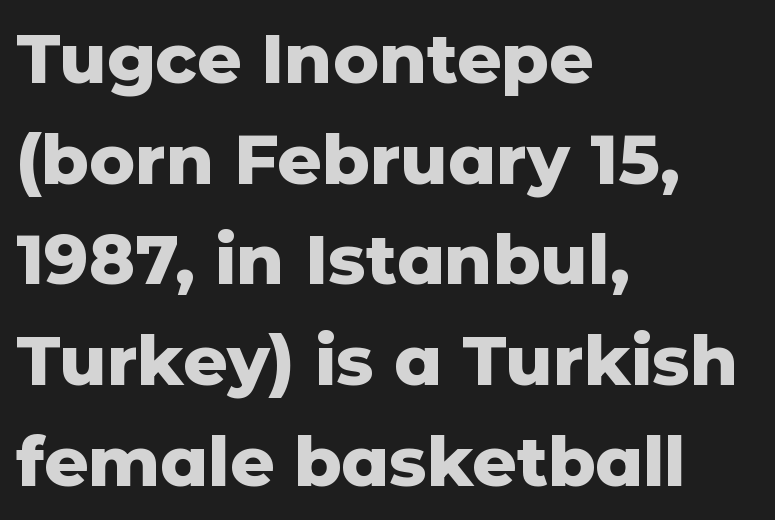
A normal amount of white space separates one row of letters from the next. Heavy, bold letterforms. The text was rendered using a sans face with plain stroke endings. The letters advance in unequal steps, a hallmark of proportional type.
